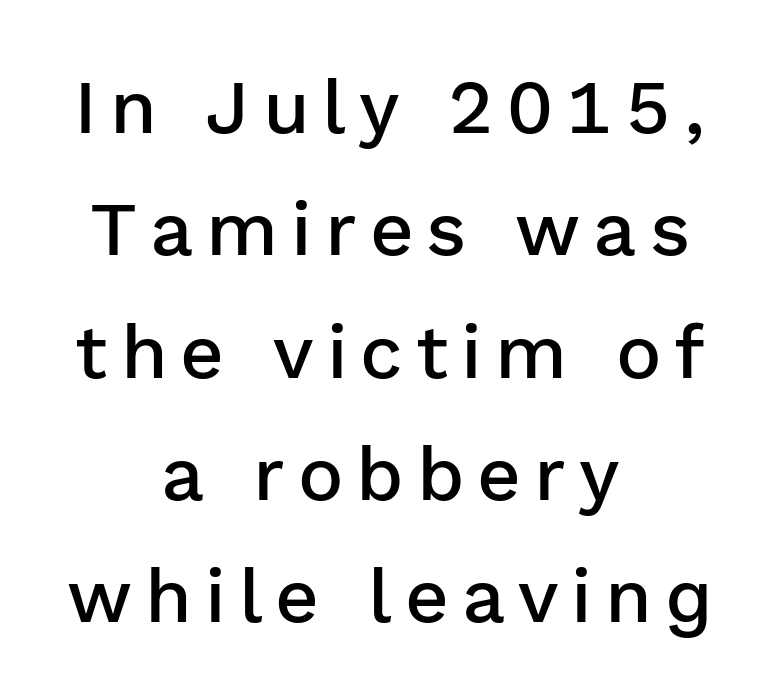
The image shows 76 px semibold sans-serif type, upright; set centered, normal line spacing (1.61x), not underlined; low stroke contrast and a medium x-height.
